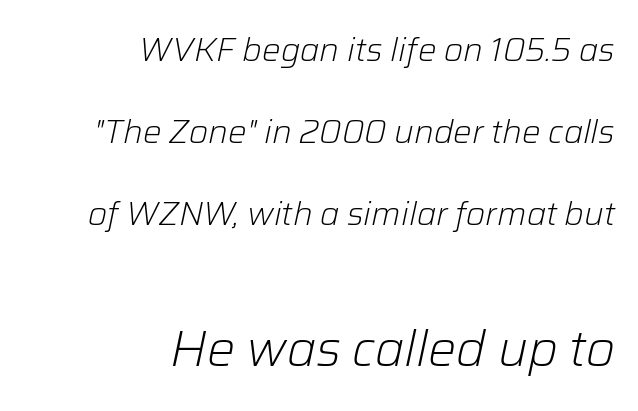
{"italic": "yes", "lean": "right", "slant_degrees": 12, "bold": "no", "weight": "light", "width": "normal", "stroke_contrast": "low", "x_height": "medium", "monospaced": "no", "underline": "no", "align": "right", "line_spacing": "loose", "line_spacing_ratio": 2.48, "letter_spacing": "normal", "letter_spacing_em": 0.0, "larger_block": "second", "size_ratio": 1.52, "glyph_px": 50}
